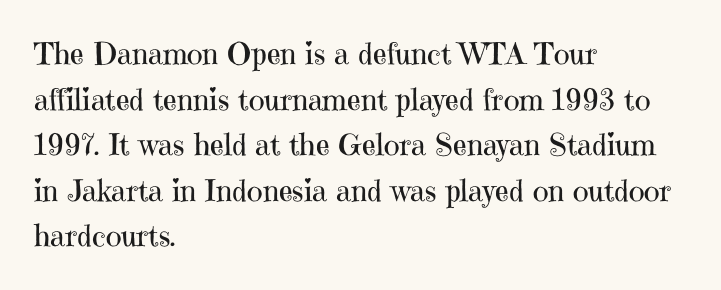
Q: Is the text bold? A: No.
Q: Is the text italic (slanted)? A: No, it is upright.
Q: Is the typeface a serif or a sans-serif typeface? A: Serif.
Q: Is the text underlined? A: No.
Q: How is the paragraph aligned? A: Left-aligned.
Q: Is the spacing between letters normal or unusually wide? A: Normal.
Q: Is the spacing between lines tight, normal or loose? A: Normal.
Q: Width (condensed, normal, or wide)? A: Normal.
Q: Stroke contrast? A: High.
Q: x-height? A: Medium.
Q: Monospaced? A: No.
